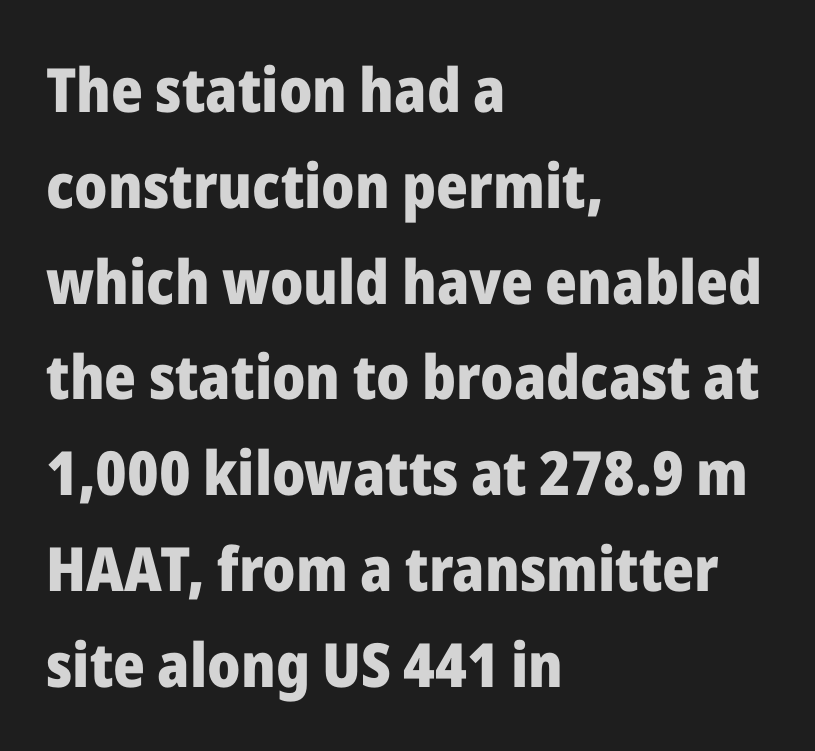
Q: Is the text bold? A: Yes.
Q: Is the text italic (slanted)? A: No, it is upright.
Q: Is the typeface a serif or a sans-serif typeface? A: Sans-serif.
Q: Is the text underlined? A: No.
Q: How is the paragraph aligned? A: Left-aligned.
Q: Is the spacing between letters normal or unusually wide? A: Normal.
Q: Is the spacing between lines tight, normal or loose? A: Normal.
Q: Width (condensed, normal, or wide)? A: Normal.
Q: Stroke contrast? A: Low.
Q: x-height? A: Medium.
Q: Monospaced? A: No.
